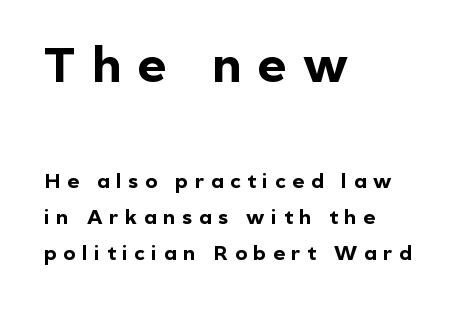
Q: Is the text bold? A: Yes.
Q: Is the text italic (slanted)? A: No, it is upright.
Q: Is the typeface a serif or a sans-serif typeface? A: Sans-serif.
Q: Is the text underlined? A: No.
Q: How is the paragraph aligned? A: Left-aligned.
Q: Is the spacing between letters normal or unusually wide? A: Unusually wide.
Q: Which block of text is set in a larger size, the first (top) or the second (bottom)? A: The first (top) one.
Q: Width (condensed, normal, or wide)? A: Normal.
Q: x-height? A: Medium.
Q: Monospaced? A: No.
